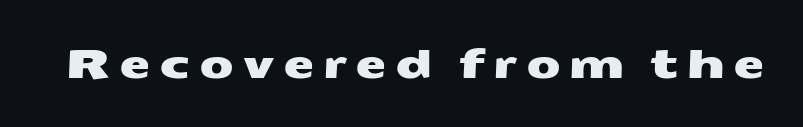
The image shows 40 px wide sans-serif type; set unusually wide letter spacing (+0.2 em), not underlined; medium stroke contrast and a medium x-height.
